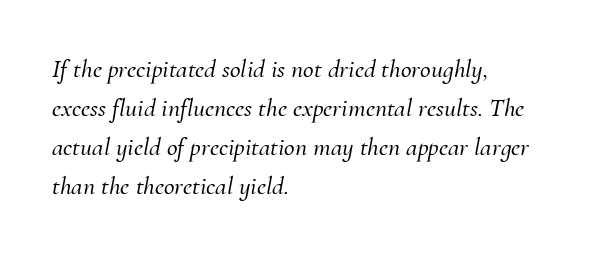
Italic? Definitely — the glyphs are oblique. No word sits above an underline. The text block is weighted toward the left margin, trailing off unevenly rightward. Baseline-to-baseline distance is the conventional proportion of letter height. Letter spacing: default.
